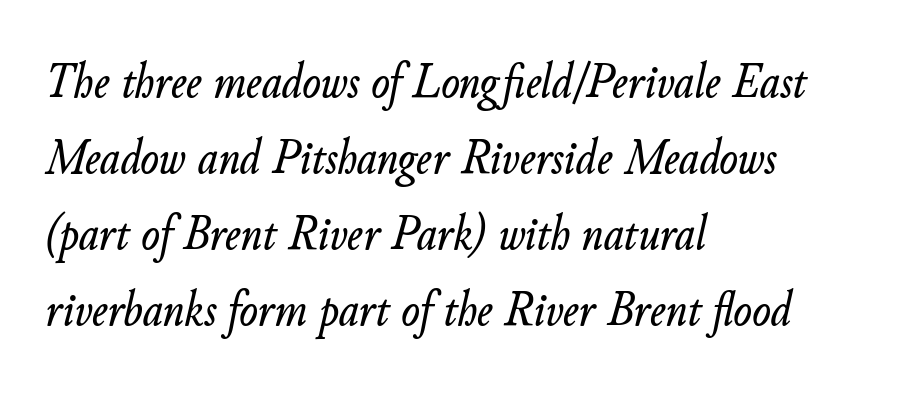
Evenly set lines give the paragraph a standard silhouette. Slant detected: the letters are inclined. The letters advance in unequal steps, a hallmark of proportional type. Is the letter spacing exaggerated? No — it looks like the ordinary default.
